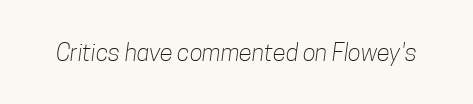
Rule under the text: the space is simply empty. What stands out about the letter spacing? Nothing — it is the standard amount. Think standard paragraph weight, or any step lighter than that.
